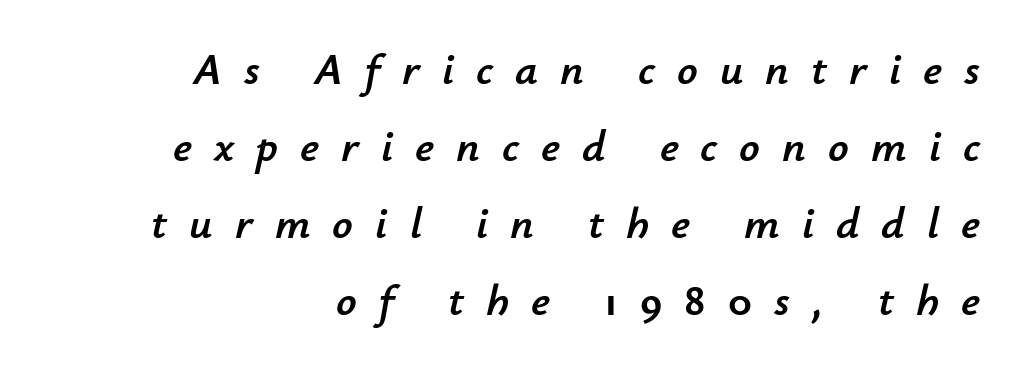
The image shows 45 px text type, italic (leaning right); set right-aligned, line spacing 1.71x, unusually wide letter spacing (+0.49 em), not underlined; low stroke contrast and a small x-height.
